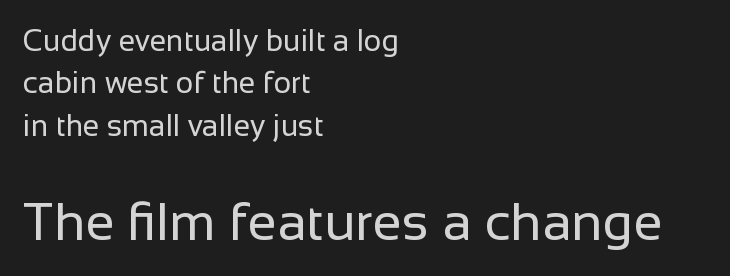
The image shows 53 px regular-weight sans-serif type, upright; set left-aligned, normal line spacing (1.41x), normal letter spacing, not underlined; the second (bottom) block is 1.77x larger; low stroke contrast and a medium x-height.
